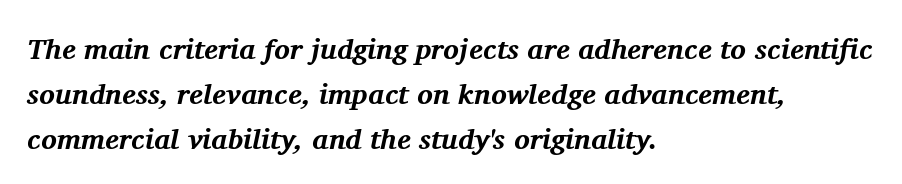
Q: Is the text bold? A: Yes.
Q: Is the text italic (slanted)? A: Yes, it leans right by about 11 degrees.
Q: Is the typeface a serif or a sans-serif typeface? A: Serif.
Q: Is the text underlined? A: No.
Q: How is the paragraph aligned? A: Left-aligned.
Q: Is the spacing between letters normal or unusually wide? A: Normal.
Q: Is the spacing between lines tight, normal or loose? A: Normal.
Q: Width (condensed, normal, or wide)? A: Normal.
Q: Stroke contrast? A: Medium.
Q: x-height? A: Medium.
Q: Monospaced? A: No.
